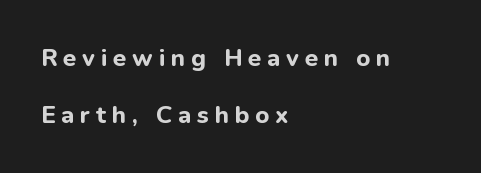
The image shows 24 px bold type, upright; set left-aligned, loose line spacing (2.37x), unusually wide letter spacing (+0.24 em), not underlined.
